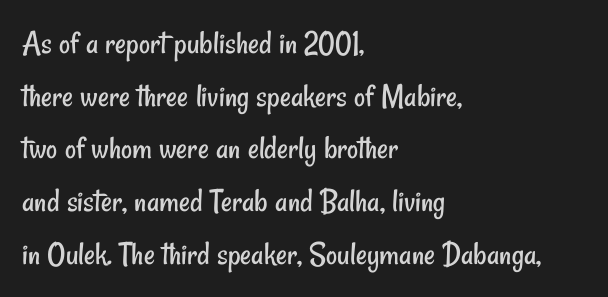
{"serif": "no", "bold": "no", "weight": "regular", "width": "condensed", "stroke_contrast": "low", "x_height": "small", "monospaced": "no", "underline": "no", "align": "left", "line_spacing": "normal", "line_spacing_ratio": 1.55, "letter_spacing": "normal", "letter_spacing_em": 0.0, "glyph_px": 34}
